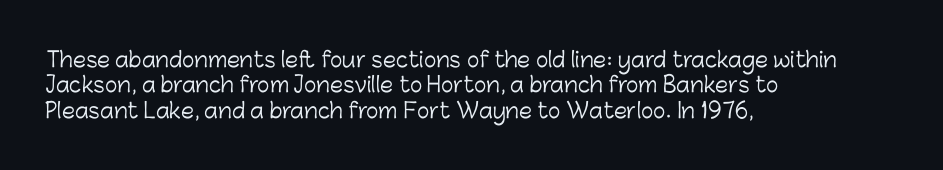
Q: Is the text bold? A: No.
Q: Is the text italic (slanted)? A: No, it is upright.
Q: Is the text underlined? A: No.
Q: How is the paragraph aligned? A: Left-aligned.
Q: Is the spacing between letters normal or unusually wide? A: Normal.
